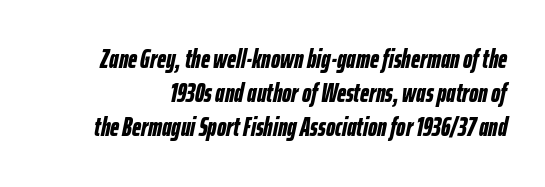
Q: Is the text bold? A: Yes.
Q: Is the text italic (slanted)? A: Yes, it leans right by about 12 degrees.
Q: Is the text underlined? A: No.
Q: Is the spacing between letters normal or unusually wide? A: Normal.
Q: Is the spacing between lines tight, normal or loose? A: Normal.
